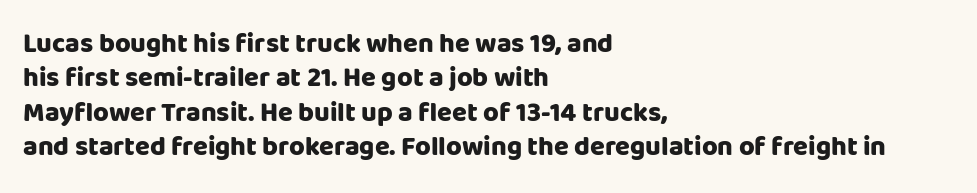
A typesetter would mark this as roman, not italic. Does the copy run flush right? No — it runs flush left. These words are printed bold, with thick strokes throughout. Successive baselines arrive at the customary interval. Caption: standard tracking, unaltered.
